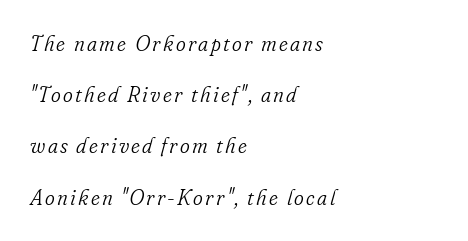
Short and long lines alike share a common starting point at left. The baseline area is clear. Designer's note — italics engaged. What's the leading like? Stretched, with rows far apart. The cut favours lightness, reaching ordinary text weight at its darkest.
